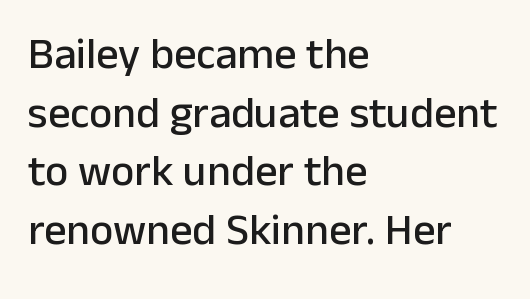
{"serif": "no", "italic": "no", "width": "normal", "stroke_contrast": "low", "x_height": "medium", "monospaced": "no", "underline": "no", "align": "left", "line_spacing": "normal", "line_spacing_ratio": 1.33, "letter_spacing": "normal", "letter_spacing_em": 0.0, "glyph_px": 44}
